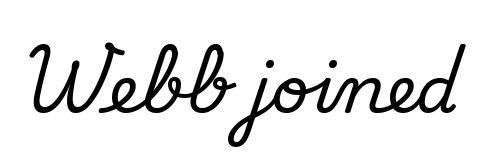
In terms of letterform style, serifs are entirely absent. Letters have the restrained weight of plain body copy at most. A typesetter would call this proportional, since set widths differ per character. The glyphs are unaccompanied by any horizontal stroke below them. A typesetter would call this zero additional tracking.
